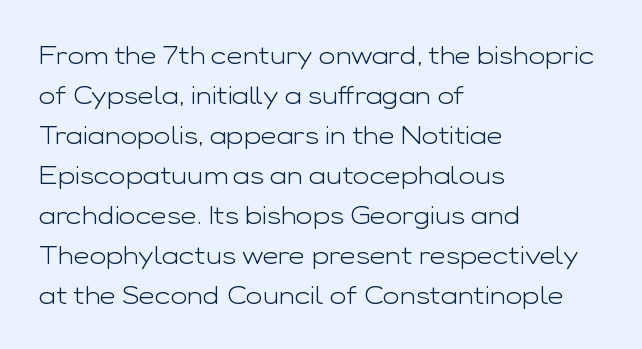
{"italic": "no", "bold": "no", "underline": "no", "align": "left", "line_spacing": "normal", "line_spacing_ratio": 1.6, "letter_spacing": "normal", "letter_spacing_em": 0.0, "glyph_px": 25}
